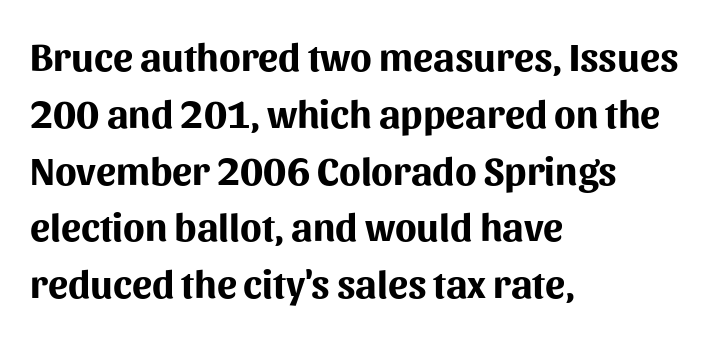
The image shows 40 px bold sans-serif type, upright; set left-aligned, normal line spacing (1.42x), normal letter spacing, not underlined; medium stroke contrast and a medium x-height.
